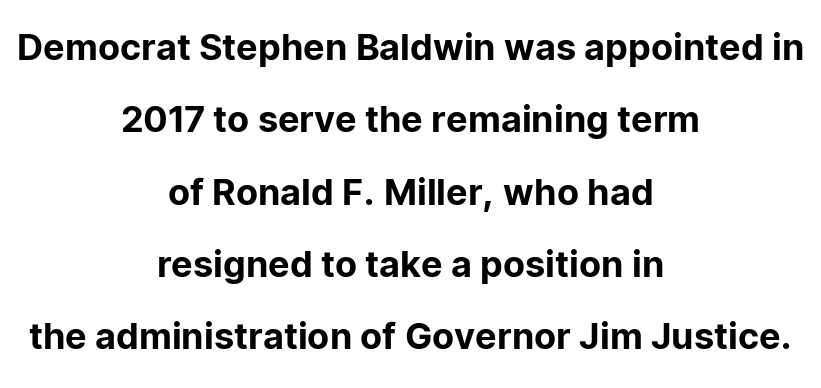
{"serif": "no", "italic": "no", "width": "normal", "stroke_contrast": "low", "x_height": "medium", "monospaced": "no", "underline": "no", "align": "center", "line_spacing": "loose", "line_spacing_ratio": 2.01, "letter_spacing": "normal", "letter_spacing_em": 0.0, "glyph_px": 36}
